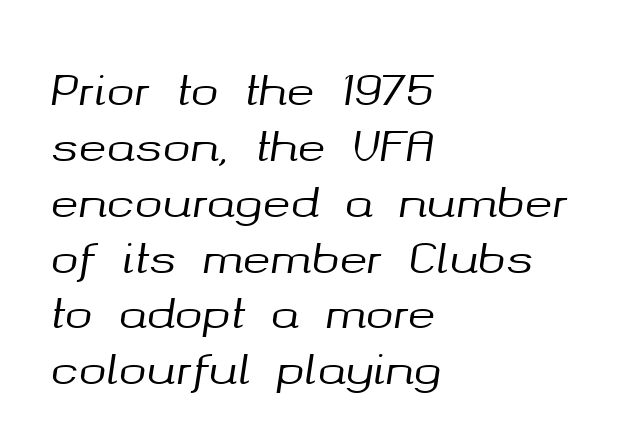
Q: Is the text italic (slanted)? A: Yes, it leans right by about 8 degrees.
Q: Is the text underlined? A: No.
Q: How is the paragraph aligned? A: Left-aligned.
Q: Is the spacing between letters normal or unusually wide? A: Normal.
Q: Is the spacing between lines tight, normal or loose? A: Normal.
Q: Width (condensed, normal, or wide)? A: Normal.
Q: Stroke contrast? A: Medium.
Q: x-height? A: Medium.
Q: Monospaced? A: No.
